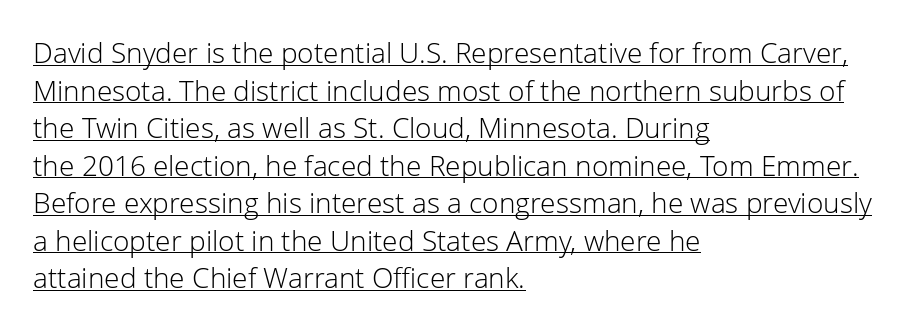
The image shows 28 px light sans-serif type, upright; set left-aligned, normal line spacing (1.34x), normal letter spacing, underlined; low stroke contrast and a medium x-height.
